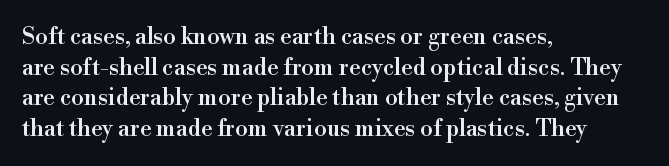
Q: Is the text italic (slanted)? A: No, it is upright.
Q: Is the text underlined? A: No.
Q: How is the paragraph aligned? A: Left-aligned.
Q: Is the spacing between letters normal or unusually wide? A: Normal.
Q: Is the spacing between lines tight, normal or loose? A: Normal.
